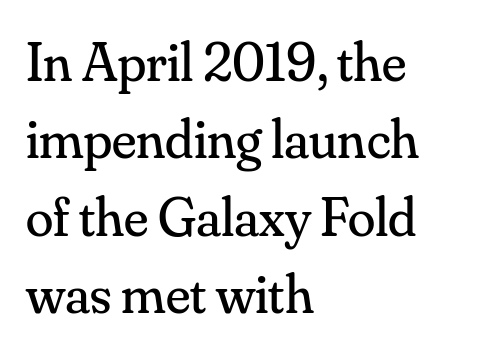
The strokes are not fattened; the text isn't bold. The words here are not underlined. The text block is weighted toward the left margin, trailing off unevenly rightward. Typographically, this falls in the serif category. Nobody touched the tracking dial on this one. The passage shown is typed in a proportional face where columns would drift.
